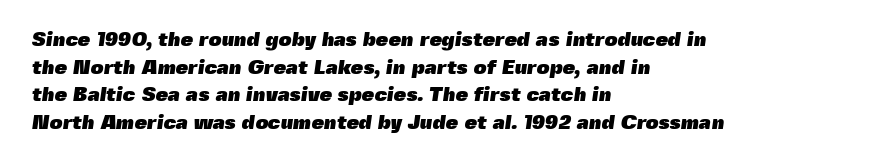
{"bold": "yes", "underline": "no", "align": "left", "line_spacing": "normal", "line_spacing_ratio": 1.38, "letter_spacing": "normal", "letter_spacing_em": 0.0, "glyph_px": 20}
